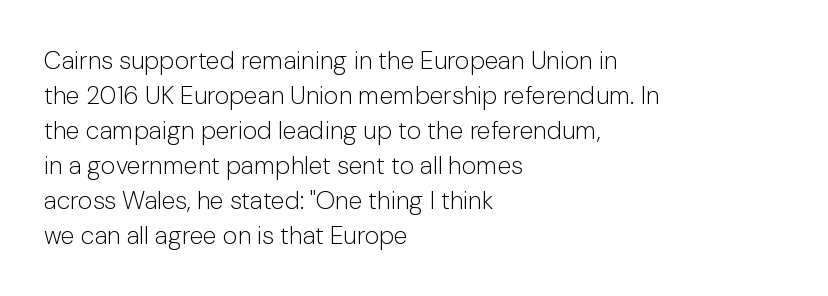
Nobody drew a line under any word here. The passage is arranged the way most books set body copy — flush left. Is the stroke heavy? The answer is a plain regular-or-lighter. Nobody touched the tracking dial on this one. A roman cut, with each character standing at attention. The space between consecutive lines is moderate.
